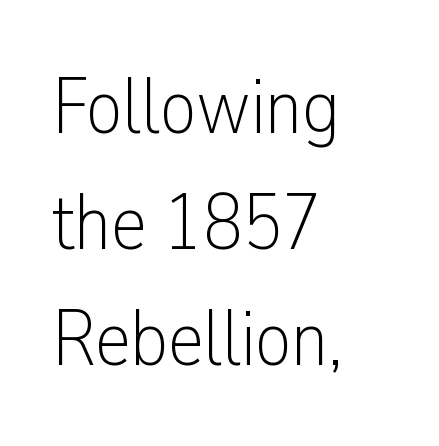
Italic: no, the glyphs are upright roman. The face used here is a sans, in the tradition of grotesques and geometrics. Counters stay open thanks to moderate or lighter strokes. Reading down the column, the eye jumps a familiar distance to each next line. Words float on clear page, feet unadorned.
